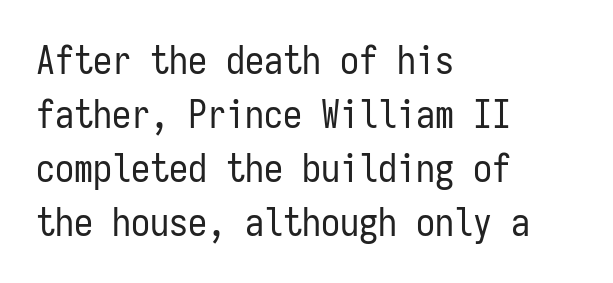
{"serif": "no", "italic": "no", "bold": "no", "weight": "regular", "width": "condensed", "stroke_contrast": "low", "x_height": "medium", "monospaced": "yes", "underline": "no", "align": "left", "line_spacing": "normal", "line_spacing_ratio": 1.42, "letter_spacing": "normal", "letter_spacing_em": 0.0, "glyph_px": 38}
